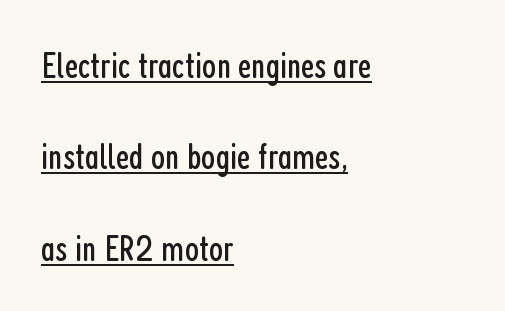
Standard letterfit; no display-style spreading of the glyphs. Serifs: no, the terminals of the letterforms are clean. The font's upright variant was chosen for this text. What's the leading like? Stretched, with rows far apart. Check the space under the baseline: a stroke is drawn there. If you drew a ruler down the left edge, every line would touch it.
